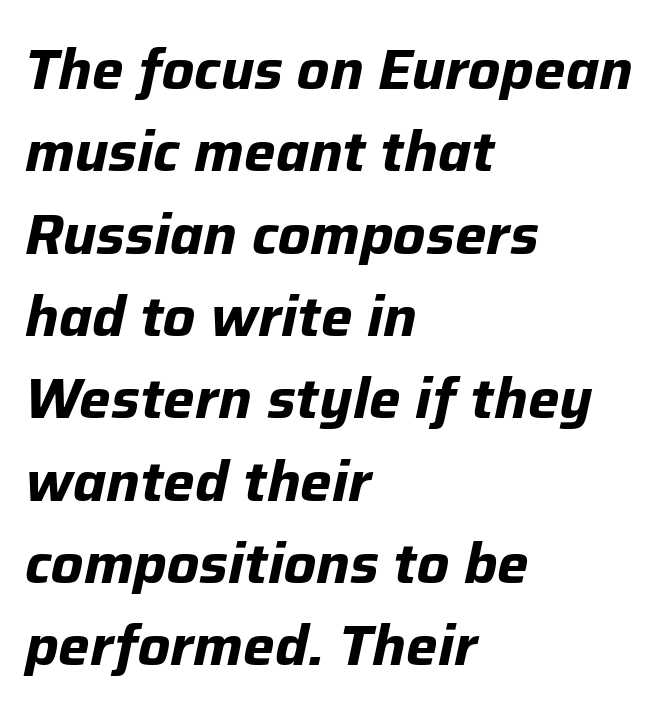
{"italic": "yes", "lean": "right", "slant_degrees": 12, "bold": "yes", "weight": "bold", "width": "normal", "stroke_contrast": "low", "x_height": "medium", "monospaced": "no", "underline": "no", "align": "left", "line_spacing": "normal", "line_spacing_ratio": 1.47, "letter_spacing": "normal", "letter_spacing_em": 0.0, "glyph_px": 56}
